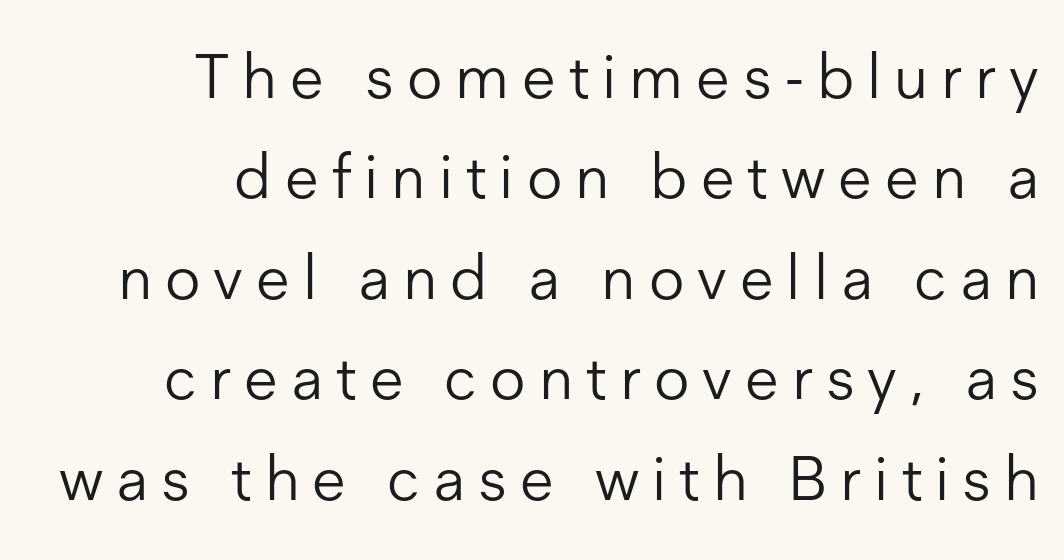
The image shows 62 px light sans-serif type, upright; set right-aligned, normal line spacing (1.62x), unusually wide letter spacing (+0.21 em), not underlined; low stroke contrast and a medium x-height.
